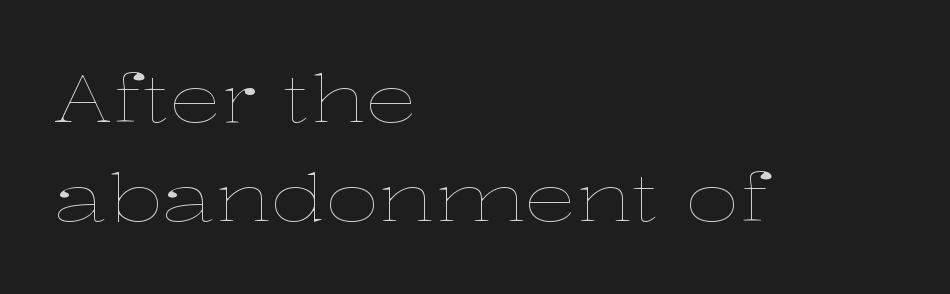
Spacing verdict: proportional, widths tailored to each character. Notice how the passage keeps a crisp vertical edge on the left only. Vertical stems look standard width or narrower in stroke. Check the space under the baseline: it is left empty.
